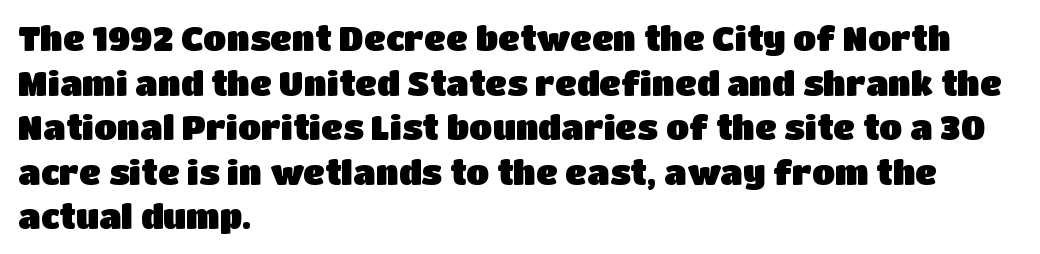
Q: Is the text italic (slanted)? A: No, it is upright.
Q: Is the typeface a serif or a sans-serif typeface? A: Sans-serif.
Q: Is the text underlined? A: No.
Q: How is the paragraph aligned? A: Left-aligned.
Q: Is the spacing between letters normal or unusually wide? A: Normal.
Q: Is the spacing between lines tight, normal or loose? A: Normal.
Q: Width (condensed, normal, or wide)? A: Normal.
Q: Stroke contrast? A: Low.
Q: x-height? A: Large.
Q: Monospaced? A: No.
